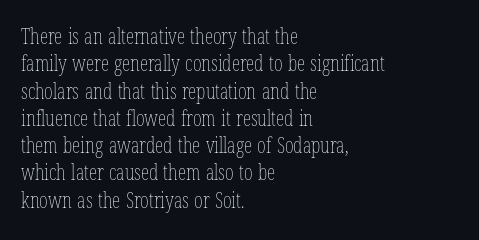
Reading down the block, your eye returns to a fixed left position each line. The weight tops out at a normal text grade. Interline gaps are of average width in this sample. The letters sit at their default tracking, neither squeezed nor spread.
